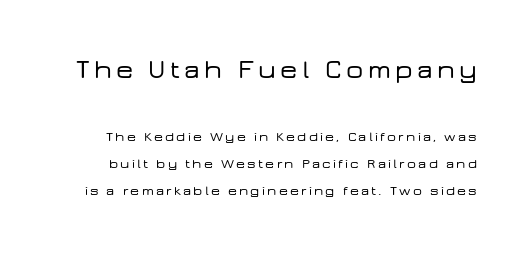
Q: Is the text italic (slanted)? A: No, it is upright.
Q: Is the text underlined? A: No.
Q: Is the spacing between lines tight, normal or loose? A: Loose.
Q: Which block of text is set in a larger size, the first (top) or the second (bottom)? A: The first (top) one.
